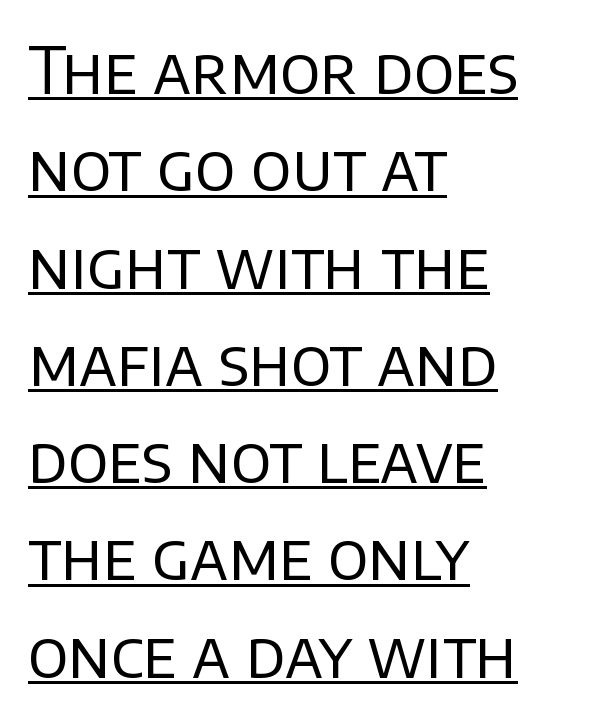
The image shows 64 px regular-weight sans-serif type, upright; set left-aligned, normal line spacing (1.52x), normal letter spacing, underlined; low stroke contrast and a large x-height.
